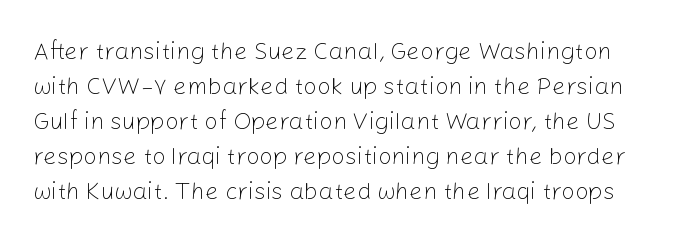
Q: Is the text bold? A: No.
Q: Is the text italic (slanted)? A: No, it is upright.
Q: Is the text underlined? A: No.
Q: Is the spacing between letters normal or unusually wide? A: Normal.
Q: Is the spacing between lines tight, normal or loose? A: Normal.
